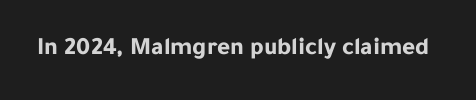
The image shows 25 px bold type, upright; set normal letter spacing, not underlined.
